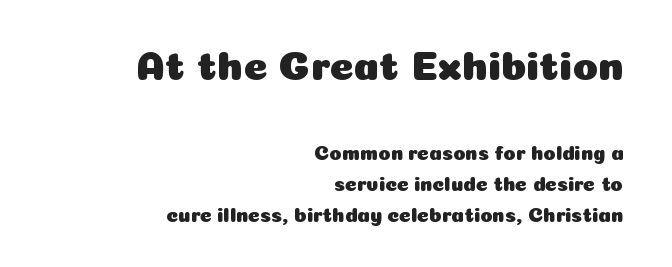
{"serif": "no", "italic": "no", "width": "normal", "stroke_contrast": "low", "x_height": "medium", "monospaced": "no", "underline": "no", "align": "right", "line_spacing": "normal", "line_spacing_ratio": 1.55, "letter_spacing": "normal", "letter_spacing_em": 0.0, "larger_block": "first", "size_ratio": 2.05, "glyph_px": 41}
